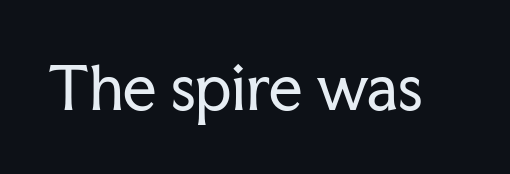
{"serif": "yes", "italic": "no", "bold": "no", "weight": "regular", "width": "normal", "stroke_contrast": "low", "x_height": "medium", "monospaced": "no", "underline": "no", "letter_spacing": "normal", "letter_spacing_em": 0.0, "glyph_px": 59}
